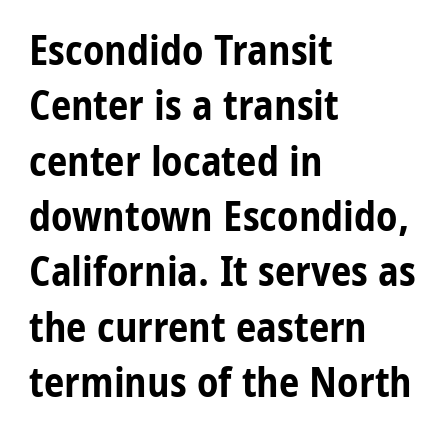
{"serif": "no", "italic": "no", "bold": "yes", "weight": "bold", "width": "condensed", "stroke_contrast": "low", "x_height": "medium", "monospaced": "no", "underline": "no", "align": "left", "line_spacing": "normal", "line_spacing_ratio": 1.35, "letter_spacing": "normal", "letter_spacing_em": 0.0, "glyph_px": 41}
